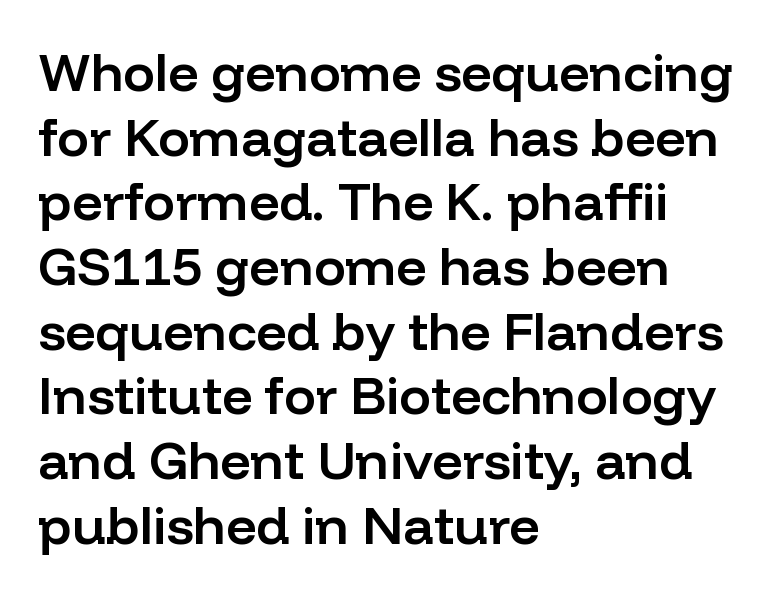
Q: Is the text bold? A: Semi-bold.
Q: Is the text italic (slanted)? A: No, it is upright.
Q: Is the typeface a serif or a sans-serif typeface? A: Sans-serif.
Q: Is the text underlined? A: No.
Q: How is the paragraph aligned? A: Left-aligned.
Q: Is the spacing between letters normal or unusually wide? A: Normal.
Q: Width (condensed, normal, or wide)? A: Normal.
Q: Stroke contrast? A: Low.
Q: x-height? A: Medium.
Q: Monospaced? A: No.
